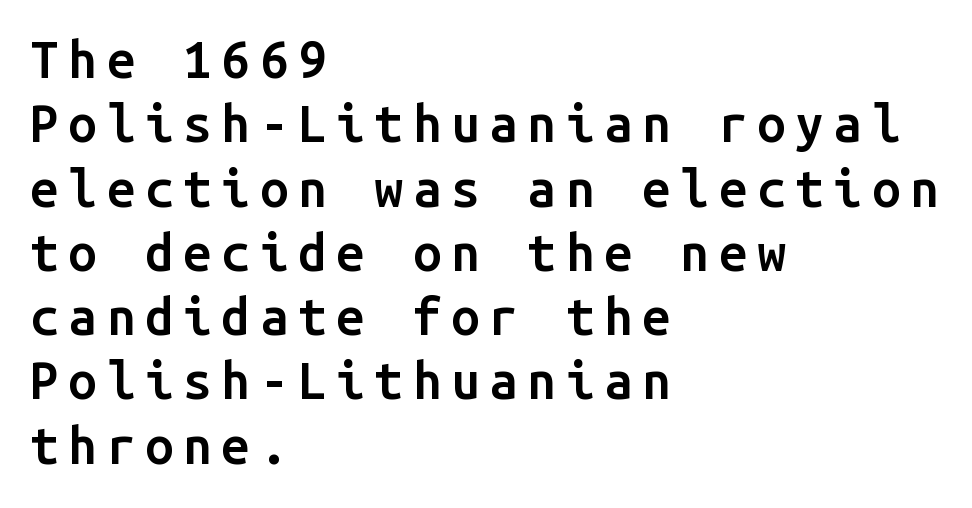
Unlike italic type, these characters show no tilt at all. How heavy is the stroke? Medium-heavy — a semibold, shy of bold. Decoration check: the copy has no underline. The paragraph shown leans on its left margin. These lines are rendered in a fixed-pitch font. The line-height multiplier appears to be the usual default.
